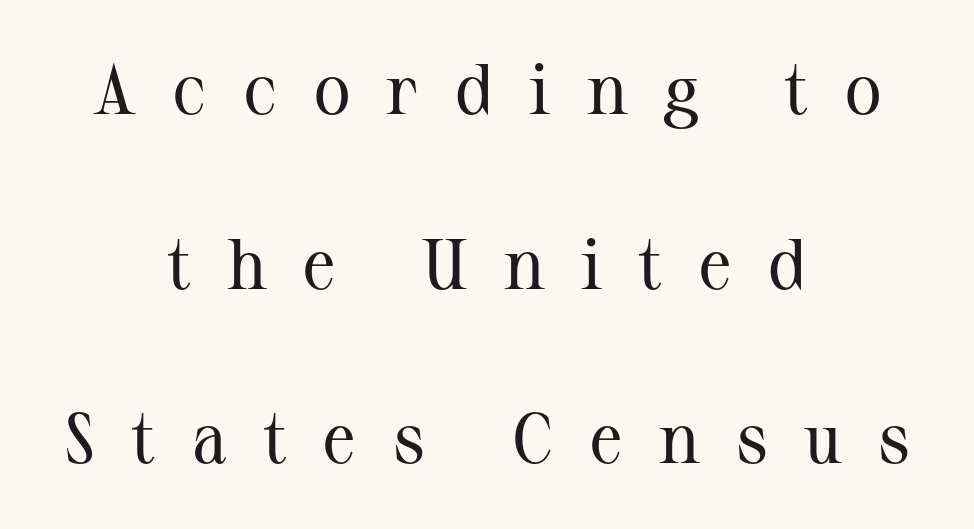
The image shows 71 px regular-weight serif type, upright; set centered, loose line spacing (2.46x), unusually wide letter spacing (+0.5 em), not underlined; medium stroke contrast and a medium x-height.
